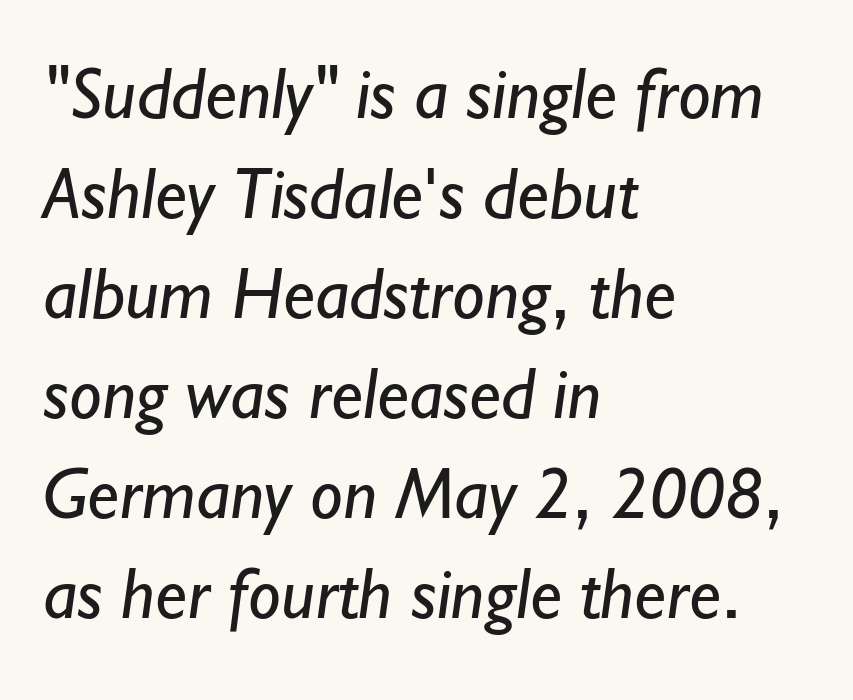
The compositor pushed each line to the left boundary. Are there feet on the stems? There aren't — it's a sans. Descenders hang freely into open space. Does the leading feel generous? No, just average.
